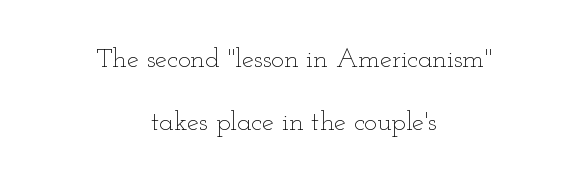
Q: Is the text bold? A: No.
Q: Is the text italic (slanted)? A: No, it is upright.
Q: Is the text underlined? A: No.
Q: How is the paragraph aligned? A: Centered.
Q: Is the spacing between letters normal or unusually wide? A: Normal.
Q: Is the spacing between lines tight, normal or loose? A: Loose.
